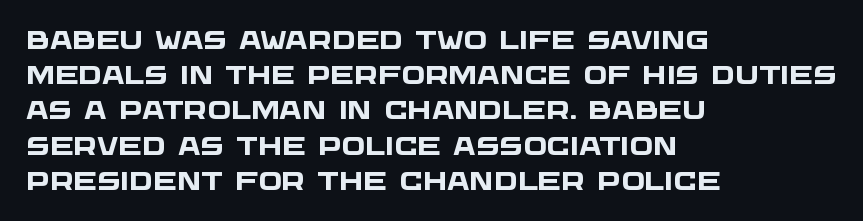
The image shows 25 px bold type; set left-aligned, normal line spacing (1.41x), normal letter spacing, not underlined.
